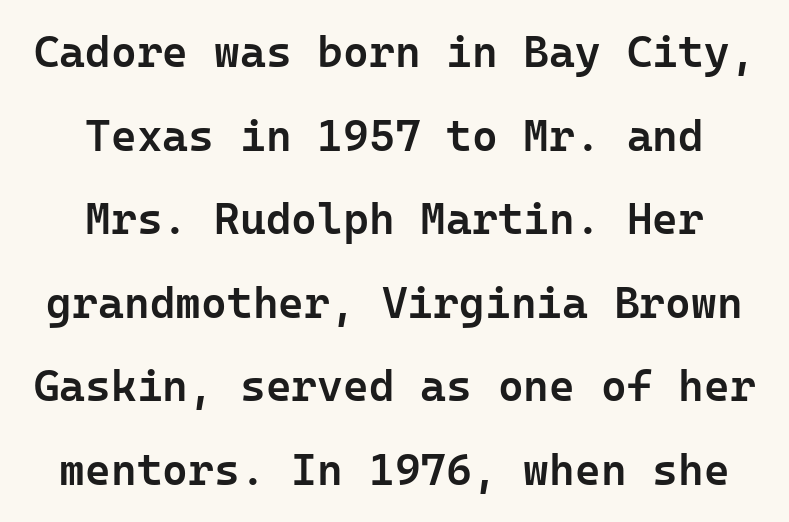
Q: Is the text bold? A: Semi-bold.
Q: Is the text italic (slanted)? A: No, it is upright.
Q: Is the typeface a serif or a sans-serif typeface? A: Sans-serif.
Q: Is the text underlined? A: No.
Q: How is the paragraph aligned? A: Centered.
Q: Is the spacing between letters normal or unusually wide? A: Normal.
Q: Is the spacing between lines tight, normal or loose? A: Loose.
Q: Width (condensed, normal, or wide)? A: Normal.
Q: Stroke contrast? A: Low.
Q: x-height? A: Medium.
